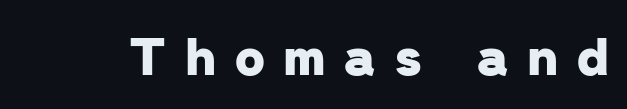
The passage shown is not underscored anywhere. Heavy-handed strokes throughout: this text is bold. Serifs: no, the terminals of the letterforms are clean. The gaps between neighbouring characters are conspicuously large. Spacing verdict: proportional, widths tailored to each character.
